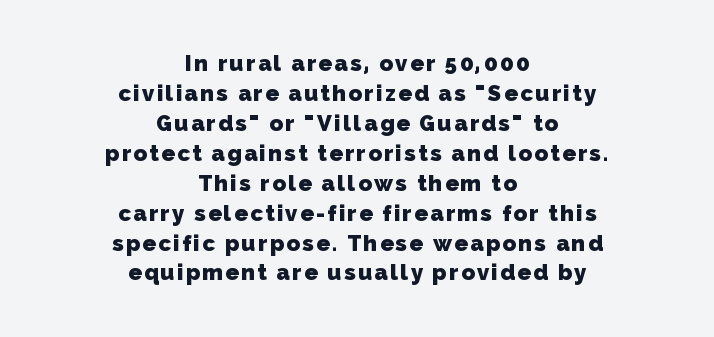
Q: Is the text bold? A: Yes.
Q: Is the text underlined? A: No.
Q: How is the paragraph aligned? A: Centered.
Q: Is the spacing between lines tight, normal or loose? A: Normal.
